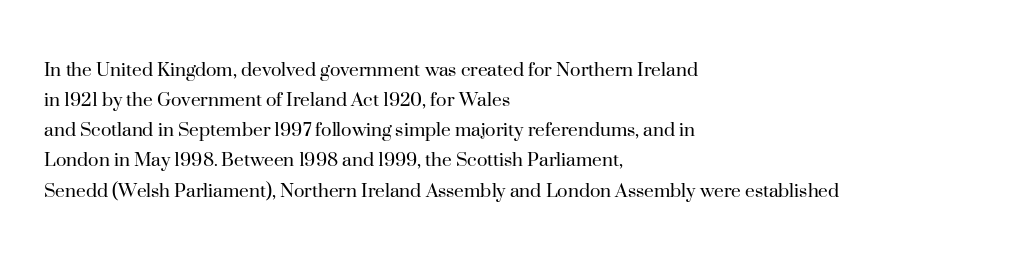
{"italic": "no", "bold": "no", "underline": "no", "align": "left", "line_spacing": "normal", "line_spacing_ratio": 1.37, "letter_spacing": "normal", "letter_spacing_em": 0.0, "glyph_px": 22}
